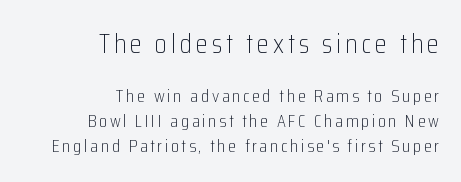
{"italic": "no", "bold": "no", "underline": "no", "align": "right", "line_spacing": "normal", "line_spacing_ratio": 1.38, "larger_block": "first", "size_ratio": 1.5, "glyph_px": 27}
